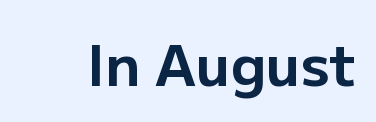
{"serif": "no", "italic": "no", "bold": "yes", "weight": "bold", "width": "normal", "stroke_contrast": "low", "x_height": "medium", "monospaced": "no", "underline": "no", "letter_spacing": "normal", "letter_spacing_em": 0.0, "glyph_px": 57}
